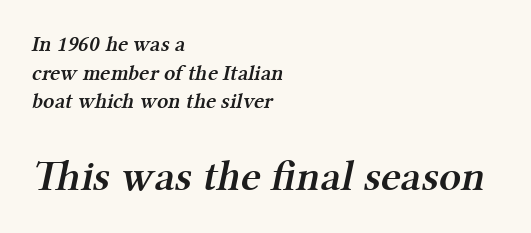
Q: Is the text bold? A: Semi-bold.
Q: Is the typeface a serif or a sans-serif typeface? A: Serif.
Q: Is the text underlined? A: No.
Q: How is the paragraph aligned? A: Left-aligned.
Q: Is the spacing between letters normal or unusually wide? A: Normal.
Q: Is the spacing between lines tight, normal or loose? A: Normal.
Q: Which block of text is set in a larger size, the first (top) or the second (bottom)? A: The second (bottom) one.
Q: Width (condensed, normal, or wide)? A: Normal.
Q: Stroke contrast? A: Medium.
Q: x-height? A: Medium.
Q: Monospaced? A: No.
